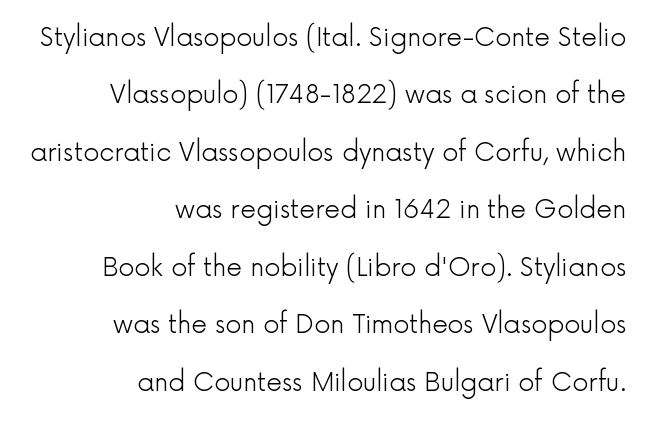
The image shows 25 px text type, upright; set right-aligned, loose line spacing (2.3x), normal letter spacing, not underlined.
